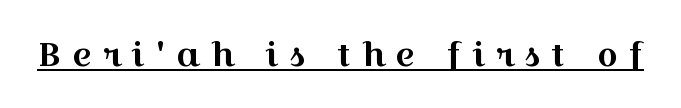
The image shows 33 px wide serif type, upright; set unusually wide letter spacing (+0.33 em), underlined; a medium x-height.
